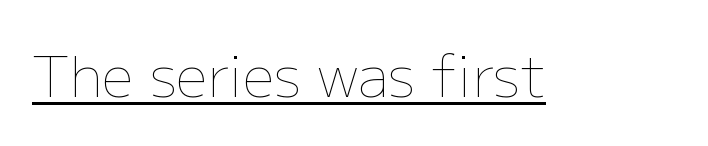
{"italic": "no", "bold": "no", "weight": "thin", "width": "normal", "stroke_contrast": "low", "x_height": "medium", "monospaced": "no", "underline": "yes", "letter_spacing": "normal", "letter_spacing_em": 0.0, "glyph_px": 56}
